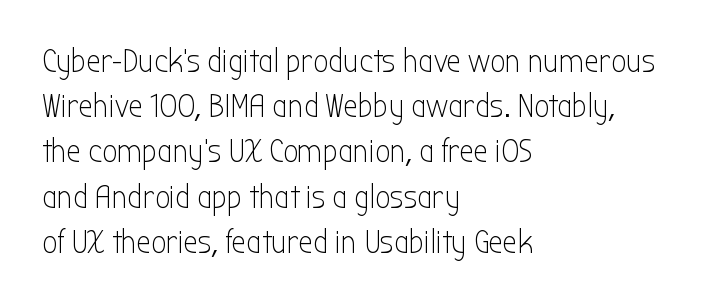
The image shows 33 px light, condensed sans-serif type, upright; set left-aligned, normal line spacing (1.37x), normal letter spacing, not underlined; low stroke contrast and a medium x-height.
